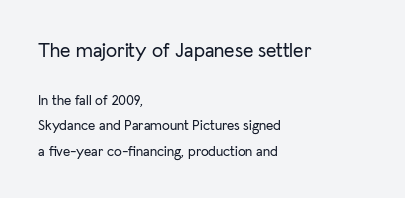
{"italic": "no", "underline": "no", "align": "left", "line_spacing_ratio": 1.83, "letter_spacing": "normal", "letter_spacing_em": 0.0, "larger_block": "first", "size_ratio": 1.43, "glyph_px": 20}
